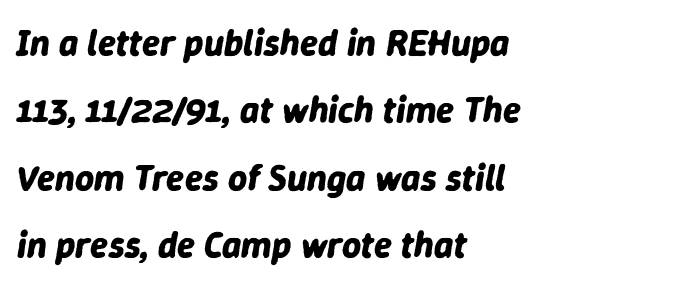
Q: Is the text bold? A: Yes.
Q: Is the text italic (slanted)? A: Yes, it leans right by about 9 degrees.
Q: Is the text underlined? A: No.
Q: How is the paragraph aligned? A: Left-aligned.
Q: Is the spacing between letters normal or unusually wide? A: Normal.
Q: Width (condensed, normal, or wide)? A: Normal.
Q: Stroke contrast? A: Low.
Q: x-height? A: Medium.
Q: Monospaced? A: No.
